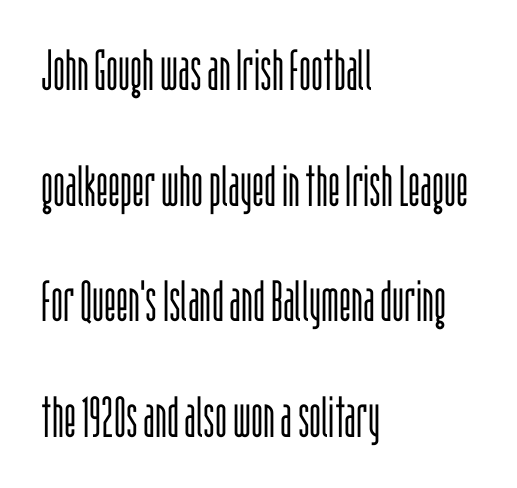
{"serif": "no", "italic": "no", "bold": "no", "weight": "light", "width": "condensed", "stroke_contrast": "low", "x_height": "large", "monospaced": "no", "underline": "no", "align": "left", "line_spacing": "loose", "line_spacing_ratio": 2.03, "letter_spacing": "normal", "letter_spacing_em": 0.0, "glyph_px": 57}
